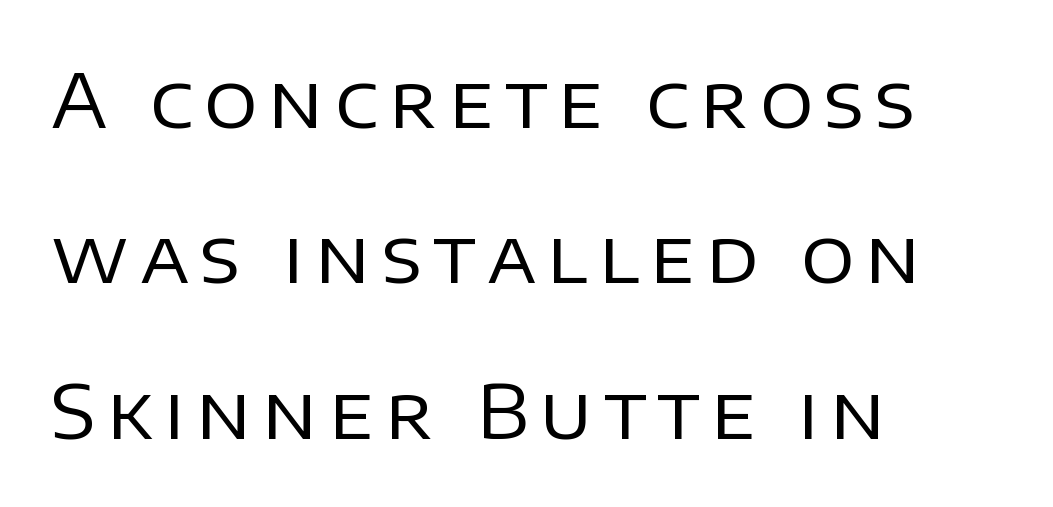
The image shows 74 px regular-weight sans-serif type, upright; set left-aligned, loose line spacing (2.1x), not underlined; low stroke contrast and a large x-height.
